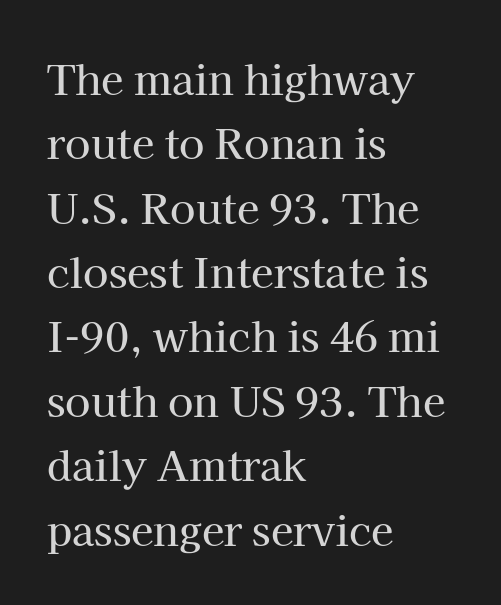
Q: Is the text italic (slanted)? A: No, it is upright.
Q: Is the typeface a serif or a sans-serif typeface? A: Serif.
Q: Is the text underlined? A: No.
Q: How is the paragraph aligned? A: Left-aligned.
Q: Is the spacing between letters normal or unusually wide? A: Normal.
Q: Is the spacing between lines tight, normal or loose? A: Normal.
Q: Width (condensed, normal, or wide)? A: Normal.
Q: Stroke contrast? A: High.
Q: x-height? A: Medium.
Q: Monospaced? A: No.
